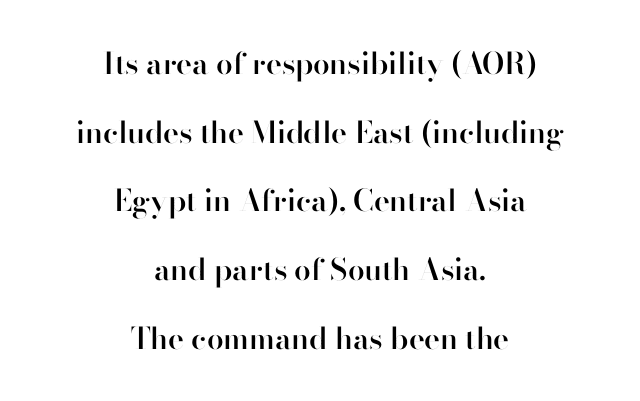
Q: Is the text bold? A: Semi-bold.
Q: Is the text italic (slanted)? A: No, it is upright.
Q: Is the typeface a serif or a sans-serif typeface? A: Sans-serif.
Q: Is the text underlined? A: No.
Q: How is the paragraph aligned? A: Centered.
Q: Is the spacing between letters normal or unusually wide? A: Normal.
Q: Is the spacing between lines tight, normal or loose? A: Loose.
Q: Width (condensed, normal, or wide)? A: Normal.
Q: Stroke contrast? A: High.
Q: x-height? A: Small.
Q: Monospaced? A: No.
